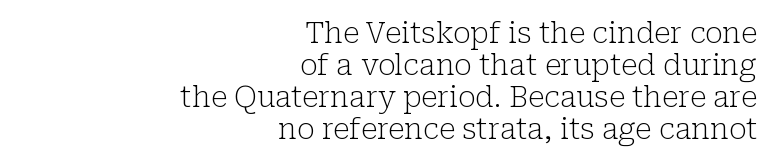
The image shows 29 px light serif type, upright; set right-aligned, tight line spacing (1.1x), normal letter spacing, not underlined; low stroke contrast and a medium x-height.
